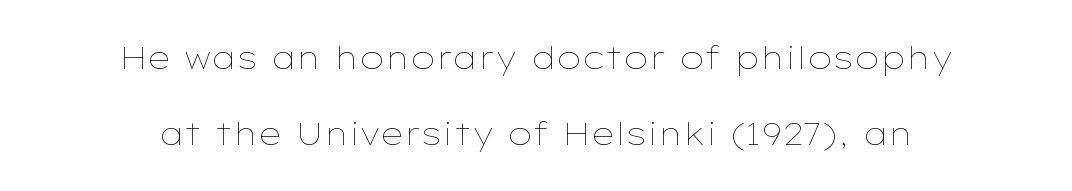
{"italic": "no", "bold": "no", "weight": "thin", "width": "wide", "stroke_contrast": "low", "x_height": "medium", "monospaced": "no", "underline": "no", "align": "center", "line_spacing": "loose", "line_spacing_ratio": 2.45, "letter_spacing": "normal", "letter_spacing_em": 0.0, "glyph_px": 31}
